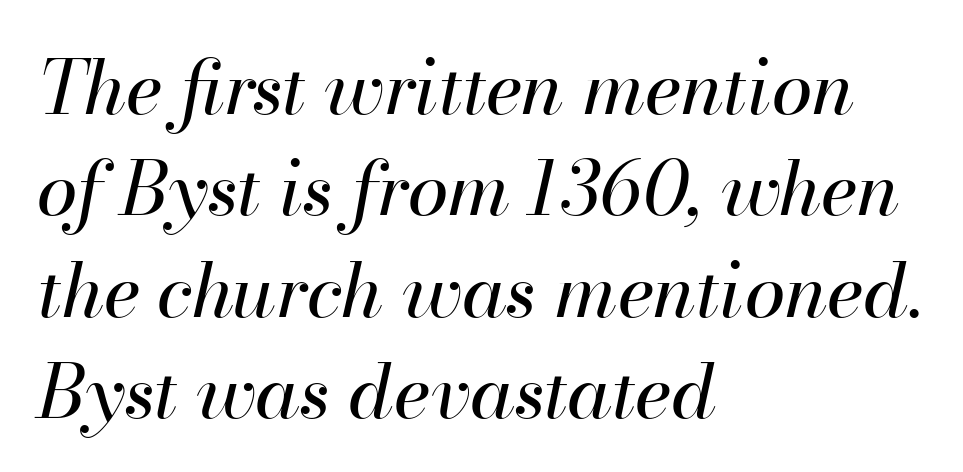
Q: Is the text bold? A: No.
Q: Is the text italic (slanted)? A: Yes, it leans right by about 13 degrees.
Q: Is the text underlined? A: No.
Q: How is the paragraph aligned? A: Left-aligned.
Q: Is the spacing between letters normal or unusually wide? A: Normal.
Q: Is the spacing between lines tight, normal or loose? A: Normal.
Q: Width (condensed, normal, or wide)? A: Normal.
Q: Stroke contrast? A: High.
Q: x-height? A: Small.
Q: Monospaced? A: No.
